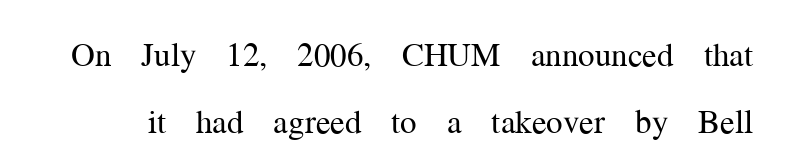
{"serif": "yes", "italic": "no", "bold": "no", "weight": "regular", "width": "normal", "stroke_contrast": "medium", "x_height": "medium", "monospaced": "no", "underline": "no", "line_spacing": "loose", "line_spacing_ratio": 2.03, "letter_spacing": "normal", "letter_spacing_em": 0.0, "glyph_px": 33}
